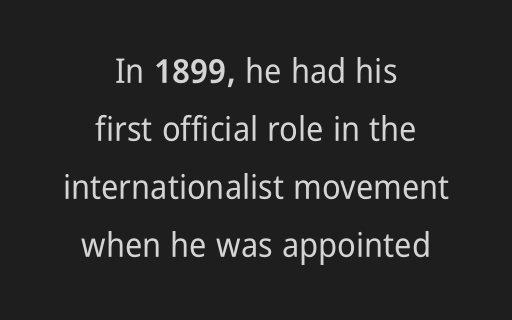
Nobody drew a line under any word here. The passage is arranged like a title page — every line centered. The face used here is rendered with its standard letterfit. Each letter keeps its own natural width here, so spacing adapts to shape.
